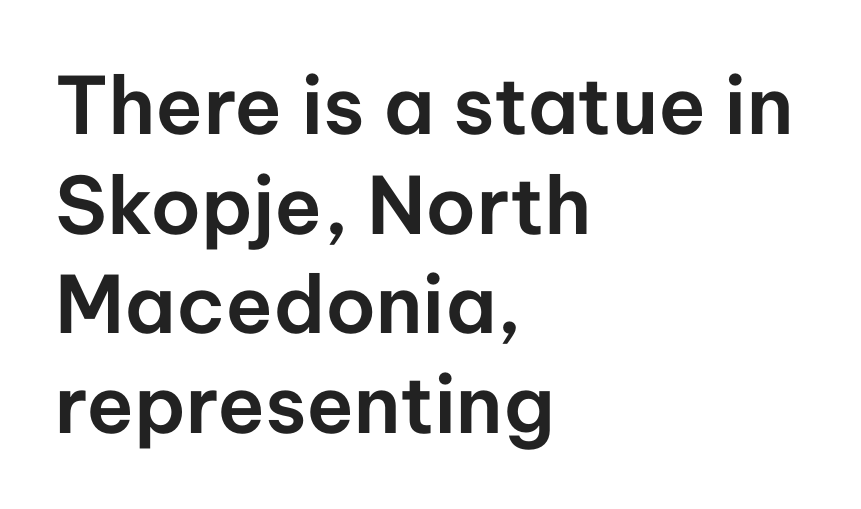
The image shows 79 px sans-serif type, upright; set left-aligned, normal line spacing (1.26x), normal letter spacing, not underlined; low stroke contrast and a medium x-height.
